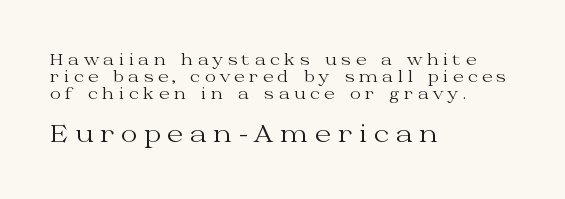
Q: Is the text bold? A: No.
Q: Is the text italic (slanted)? A: No, it is upright.
Q: Is the text underlined? A: No.
Q: How is the paragraph aligned? A: Left-aligned.
Q: Is the spacing between letters normal or unusually wide? A: Unusually wide.
Q: Is the spacing between lines tight, normal or loose? A: Tight.
Q: Which block of text is set in a larger size, the first (top) or the second (bottom)? A: The second (bottom) one.
